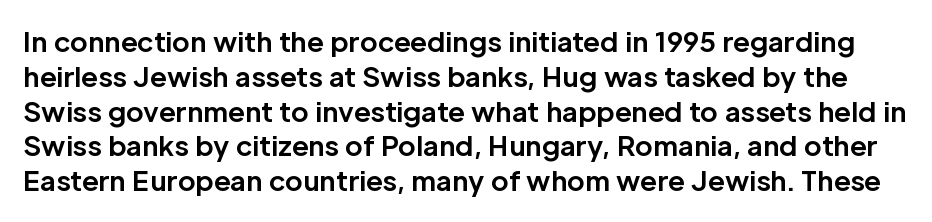
Style check: upright. Glance below the letters and you will spot only blank space. The characters look thick and weighty, a clear bold. How would I describe the line gaps? Plain and ordinary.
